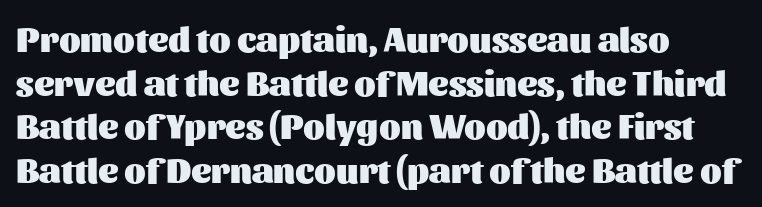
The image shows 35 px heavy sans-serif type, upright; set left-aligned, normal line spacing (1.25x), normal letter spacing, not underlined; medium stroke contrast and a medium x-height.
